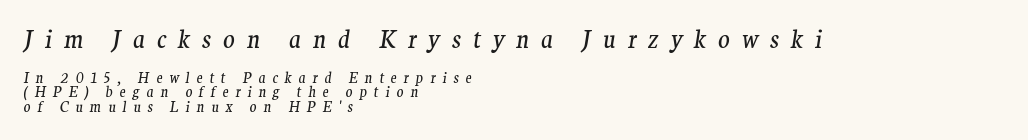
The face used here has a pronounced slope to its letters. The compositor pushed each line to the left boundary. Each row of text sits above clean, open space. The cut favours lightness, reaching ordinary text weight at its darkest.
